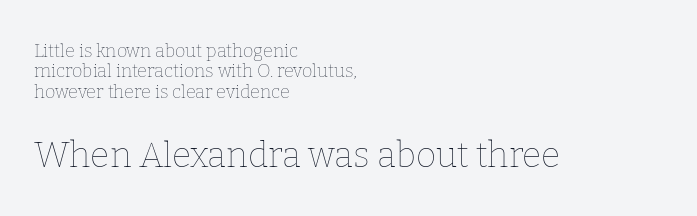
The image shows 35 px thin type, upright; set left-aligned, tight line spacing (1.13x), normal letter spacing, not underlined; the second (bottom) block is 1.94x larger; low stroke contrast and a medium x-height.
